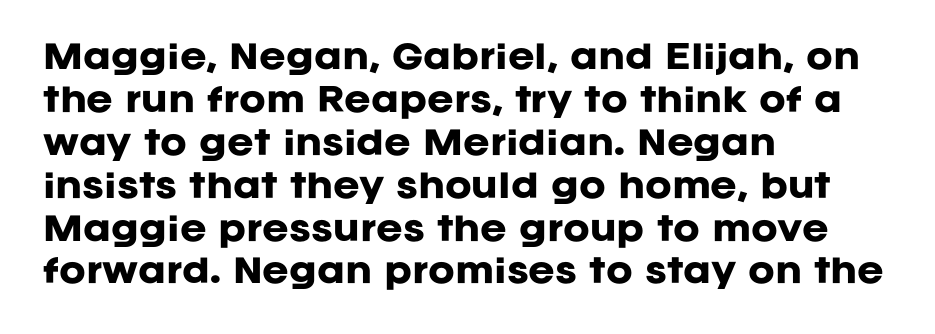
Q: Is the text bold? A: Yes.
Q: Is the text italic (slanted)? A: No, it is upright.
Q: Is the typeface a serif or a sans-serif typeface? A: Sans-serif.
Q: Is the text underlined? A: No.
Q: How is the paragraph aligned? A: Left-aligned.
Q: Is the spacing between letters normal or unusually wide? A: Normal.
Q: Is the spacing between lines tight, normal or loose? A: Normal.
Q: Width (condensed, normal, or wide)? A: Normal.
Q: Stroke contrast? A: Low.
Q: x-height? A: Large.
Q: Monospaced? A: No.
